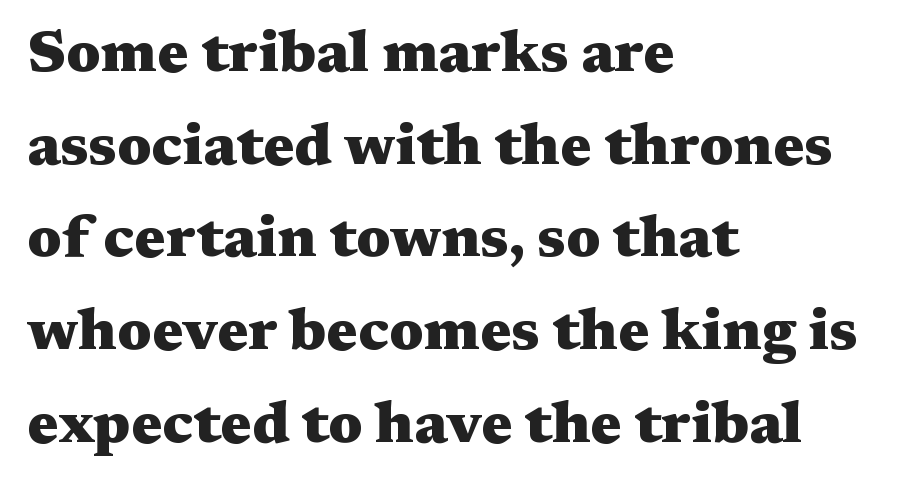
Q: Is the text bold? A: Yes.
Q: Is the text italic (slanted)? A: No, it is upright.
Q: Is the typeface a serif or a sans-serif typeface? A: Serif.
Q: Is the text underlined? A: No.
Q: How is the paragraph aligned? A: Left-aligned.
Q: Is the spacing between letters normal or unusually wide? A: Normal.
Q: Is the spacing between lines tight, normal or loose? A: Normal.
Q: Width (condensed, normal, or wide)? A: Wide.
Q: Stroke contrast? A: Medium.
Q: x-height? A: Medium.
Q: Monospaced? A: No.
